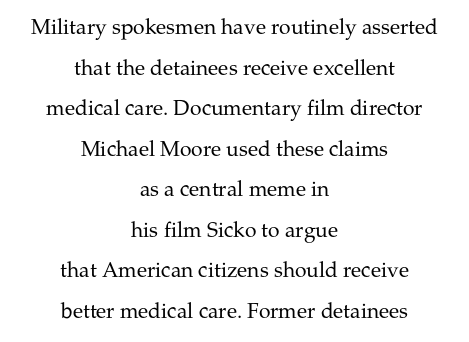
{"italic": "no", "bold": "no", "underline": "no", "align": "center", "line_spacing": "loose", "line_spacing_ratio": 1.93, "letter_spacing": "normal", "letter_spacing_em": 0.0, "glyph_px": 21}
